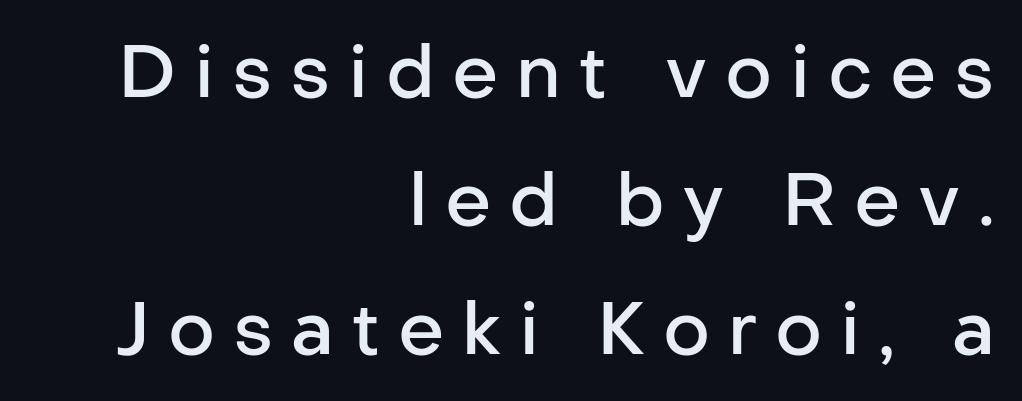
Q: Is the text bold? A: Semi-bold.
Q: Is the text italic (slanted)? A: No, it is upright.
Q: Is the typeface a serif or a sans-serif typeface? A: Sans-serif.
Q: Is the text underlined? A: No.
Q: How is the paragraph aligned? A: Right-aligned.
Q: Is the spacing between letters normal or unusually wide? A: Unusually wide.
Q: Width (condensed, normal, or wide)? A: Normal.
Q: Stroke contrast? A: Low.
Q: x-height? A: Medium.
Q: Monospaced? A: No.
